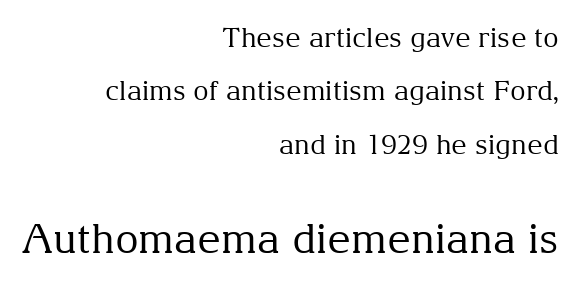
{"serif": "yes", "italic": "no", "bold": "no", "weight": "regular", "width": "normal", "stroke_contrast": "medium", "x_height": "medium", "monospaced": "no", "underline": "no", "align": "right", "line_spacing": "loose", "line_spacing_ratio": 1.98, "letter_spacing": "normal", "letter_spacing_em": 0.0, "larger_block": "second", "size_ratio": 1.52, "glyph_px": 41}
